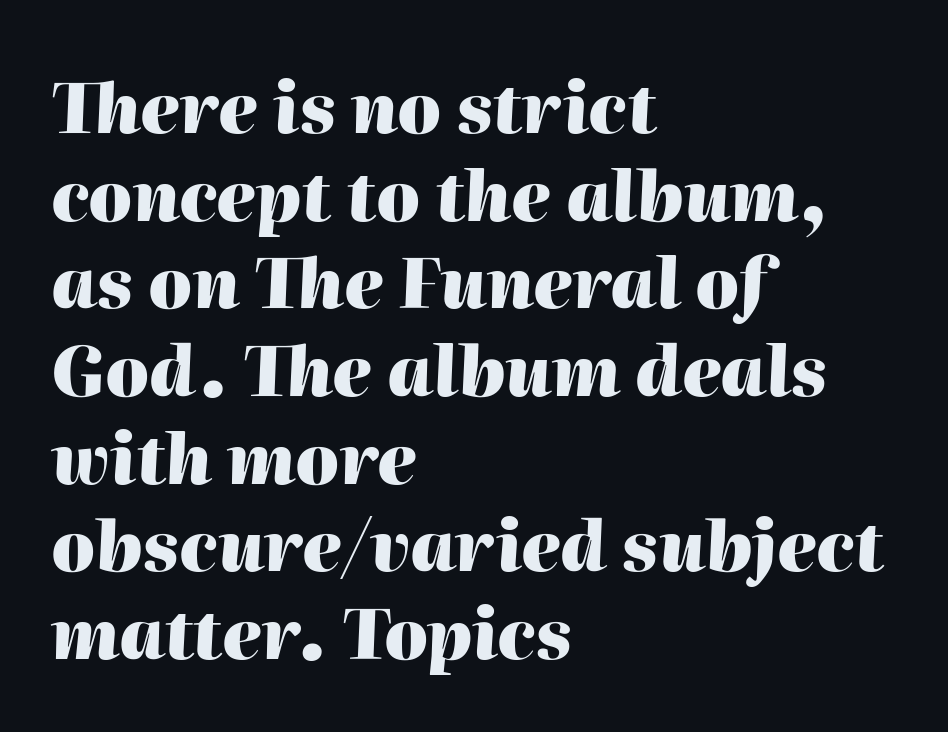
{"italic": "yes", "lean": "right", "slant_degrees": 2, "bold": "yes", "weight": "heavy", "width": "normal", "stroke_contrast": "high", "x_height": "medium", "monospaced": "no", "underline": "no", "align": "left", "line_spacing": "normal", "line_spacing_ratio": 1.27, "letter_spacing": "normal", "letter_spacing_em": 0.0, "glyph_px": 69}
